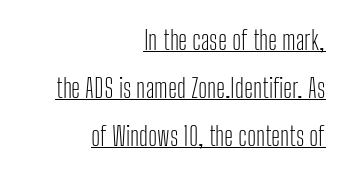
The words here are underlined. Designer's note — italics off, roman on. The font is comparable to plain body text, perhaps lighter. The rendering keeps characters at their native spacing. If you drew a ruler down the right edge, every line would touch it.
